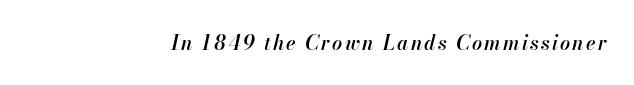
The image shows 20 px text type, italic (leaning right); set not underlined.
